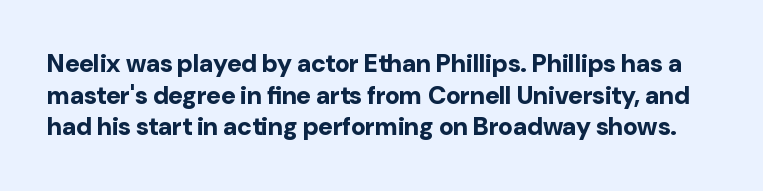
{"italic": "no", "bold": "yes", "underline": "no", "line_spacing": "normal", "line_spacing_ratio": 1.27, "letter_spacing": "normal", "letter_spacing_em": 0.0, "glyph_px": 25}
